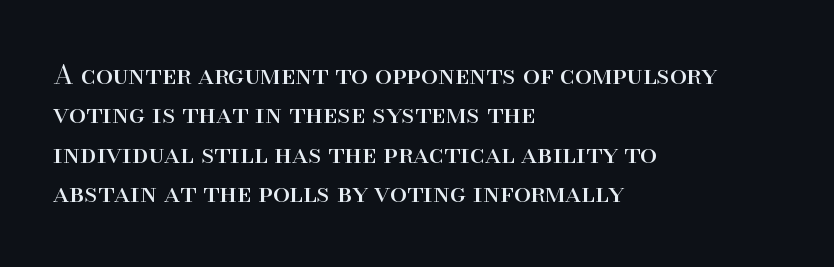
{"italic": "no", "bold": "no", "underline": "no", "align": "left", "line_spacing": "normal", "line_spacing_ratio": 1.46, "letter_spacing": "normal", "letter_spacing_em": 0.0, "glyph_px": 27}
